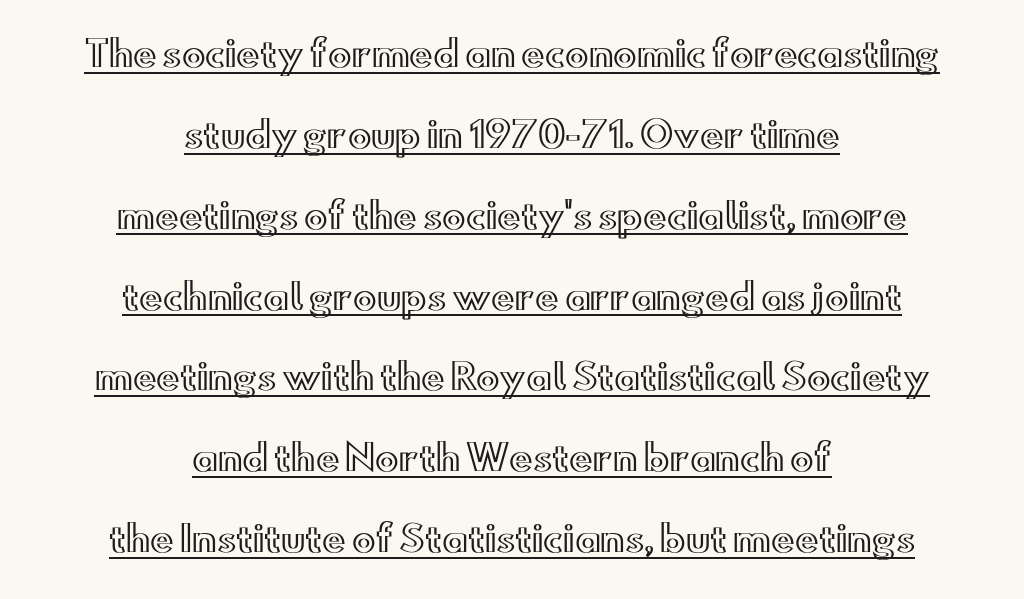
The image shows 35 px wide type, upright; set centered, loose line spacing (2.31x), normal letter spacing, underlined; a small x-height.
